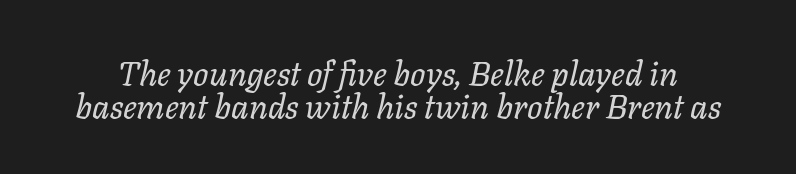
Does the lettering tilt? It does — this is italic. The strip under each line holds only bare page. No chunkiness to these letters — they're not bold. Does the leading feel generous? Not at all — it's pinched.
